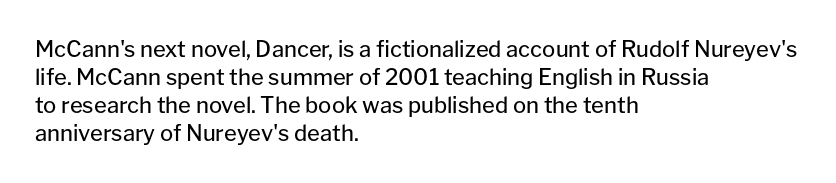
{"italic": "no", "bold": "no", "underline": "no", "align": "left", "line_spacing": "normal", "line_spacing_ratio": 1.27, "letter_spacing": "normal", "letter_spacing_em": 0.0, "glyph_px": 22}
